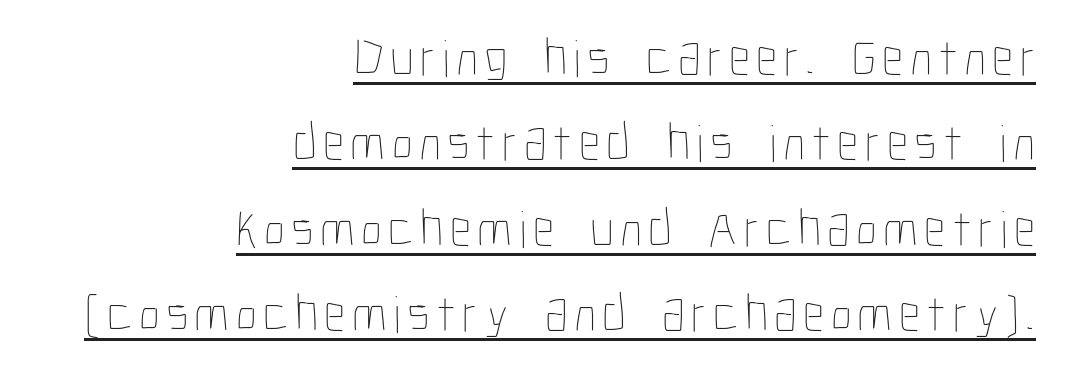
{"italic": "no", "bold": "no", "weight": "thin", "width": "condensed", "stroke_contrast": "low", "x_height": "medium", "monospaced": "no", "underline": "yes", "align": "right", "line_spacing": "normal", "line_spacing_ratio": 1.61, "glyph_px": 53}
